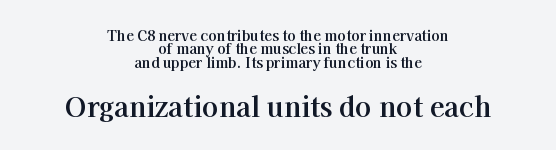
Only glyphs here, with clear space below each row. Nope, not italic — everything's standing straight. Which chunk is bigger? The second one — the bottom block dwarfs the top. In terms of weight, the rendering is a true, heavy bold. Reading down the block, each line starts at a different indent, mirrored at its end. In terms of letterspacing, this is plain default setting.
